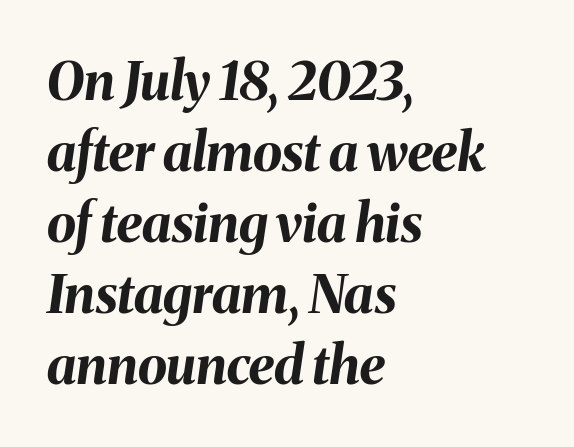
Descenders hang freely into open space. The whole block is typeset with a tilt. Alignment: flush left. The letters advance in unequal steps, a hallmark of proportional type.
